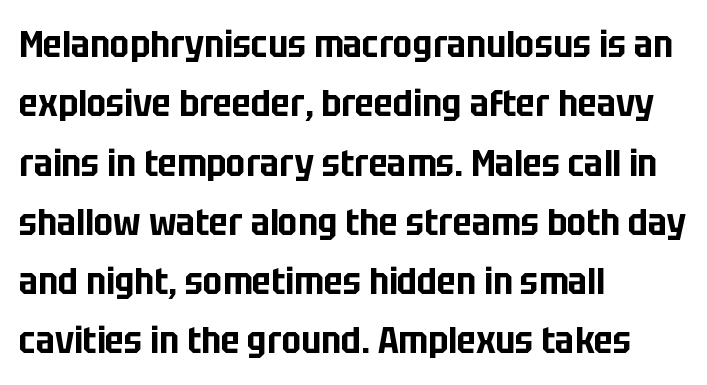
{"serif": "no", "italic": "no", "width": "condensed", "stroke_contrast": "low", "x_height": "large", "monospaced": "no", "underline": "no", "align": "left", "line_spacing": "normal", "line_spacing_ratio": 1.56, "letter_spacing": "normal", "letter_spacing_em": 0.0, "glyph_px": 38}
